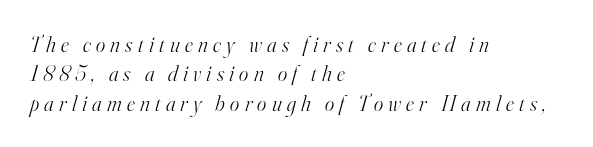
The image shows 22 px text type, italic (leaning right); set left-aligned, normal line spacing (1.34x), unusually wide letter spacing (+0.24 em), not underlined.
